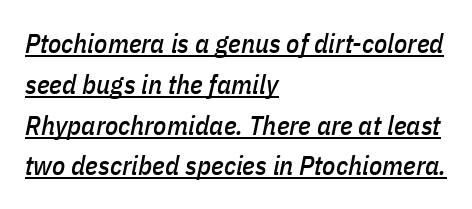
Q: Is the text italic (slanted)? A: Yes, it leans right by about 11 degrees.
Q: Is the text underlined? A: Yes.
Q: How is the paragraph aligned? A: Left-aligned.
Q: Is the spacing between letters normal or unusually wide? A: Normal.
Q: Is the spacing between lines tight, normal or loose? A: Normal.
